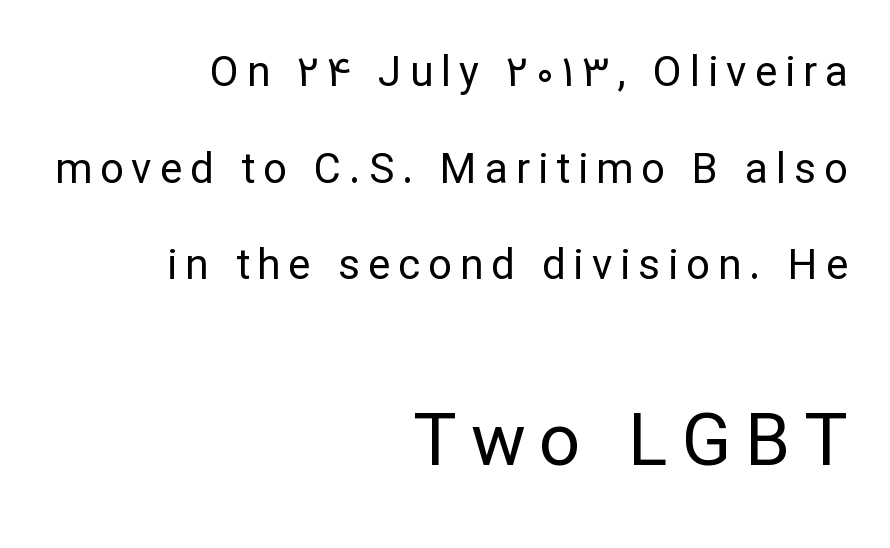
Q: Is the text bold? A: No.
Q: Is the text italic (slanted)? A: No, it is upright.
Q: Is the typeface a serif or a sans-serif typeface? A: Sans-serif.
Q: Is the text underlined? A: No.
Q: How is the paragraph aligned? A: Right-aligned.
Q: Is the spacing between lines tight, normal or loose? A: Loose.
Q: Which block of text is set in a larger size, the first (top) or the second (bottom)? A: The second (bottom) one.
Q: Width (condensed, normal, or wide)? A: Normal.
Q: Stroke contrast? A: Low.
Q: x-height? A: Medium.
Q: Monospaced? A: No.
